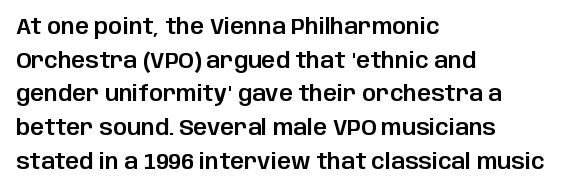
{"italic": "no", "underline": "no", "align": "left", "line_spacing": "normal", "line_spacing_ratio": 1.53, "letter_spacing": "normal", "letter_spacing_em": 0.0, "glyph_px": 22}
